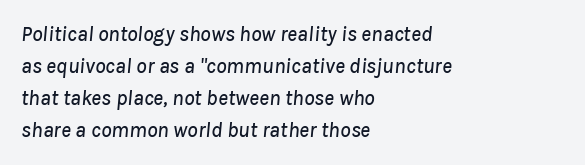
Q: Is the text italic (slanted)? A: Yes, it leans right by about 8 degrees.
Q: Is the text underlined? A: No.
Q: How is the paragraph aligned? A: Left-aligned.
Q: Is the spacing between letters normal or unusually wide? A: Normal.
Q: Is the spacing between lines tight, normal or loose? A: Normal.
